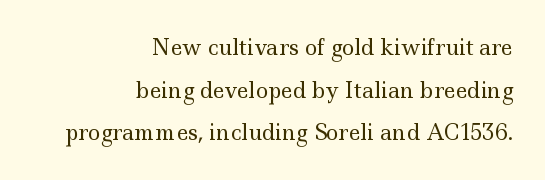
{"italic": "no", "bold": "no", "underline": "no", "align": "right", "line_spacing": "loose", "line_spacing_ratio": 2.03, "letter_spacing": "normal", "letter_spacing_em": 0.0, "glyph_px": 21}
